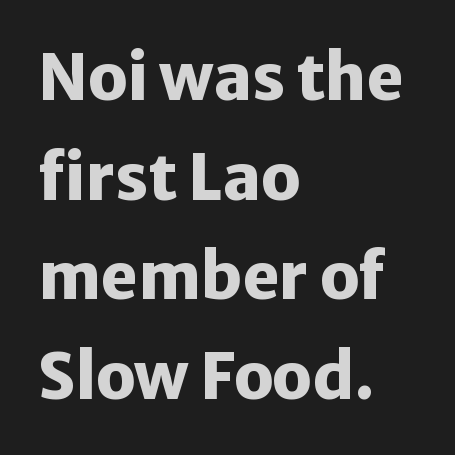
Q: Is the text bold? A: Yes.
Q: Is the text italic (slanted)? A: No, it is upright.
Q: Is the typeface a serif or a sans-serif typeface? A: Sans-serif.
Q: Is the text underlined? A: No.
Q: How is the paragraph aligned? A: Left-aligned.
Q: Is the spacing between letters normal or unusually wide? A: Normal.
Q: Is the spacing between lines tight, normal or loose? A: Normal.
Q: Width (condensed, normal, or wide)? A: Normal.
Q: Stroke contrast? A: Low.
Q: x-height? A: Medium.
Q: Monospaced? A: No.
